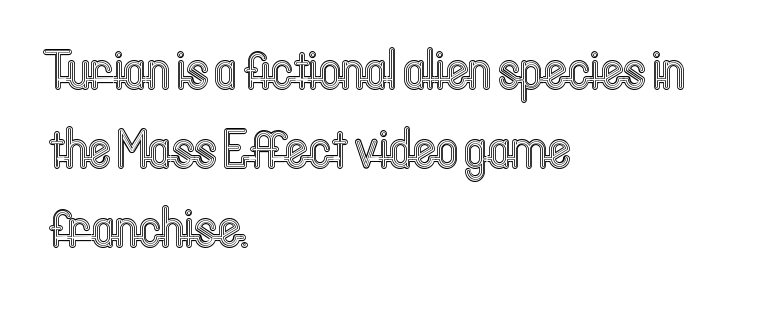
Q: Is the text italic (slanted)? A: No, it is upright.
Q: Is the text underlined? A: No.
Q: How is the paragraph aligned? A: Left-aligned.
Q: Is the spacing between letters normal or unusually wide? A: Normal.
Q: Is the spacing between lines tight, normal or loose? A: Normal.
Q: Width (condensed, normal, or wide)? A: Condensed.
Q: x-height? A: Medium.
Q: Monospaced? A: No.
